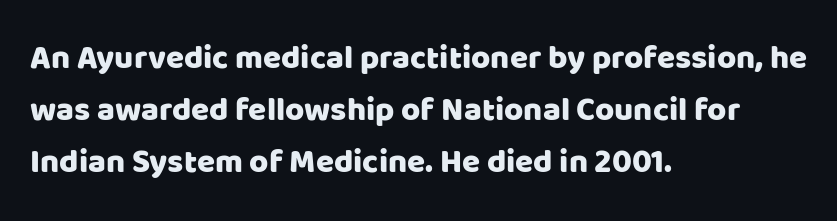
The image shows 33 px sans-serif type, upright; set left-aligned, normal line spacing (1.58x), normal letter spacing, not underlined; low stroke contrast and a large x-height.
